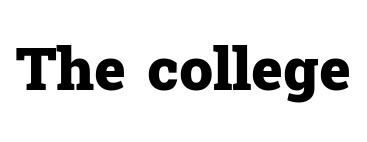
The image shows 60 px heavy serif type, upright; set normal letter spacing, not underlined; low stroke contrast and a medium x-height.
